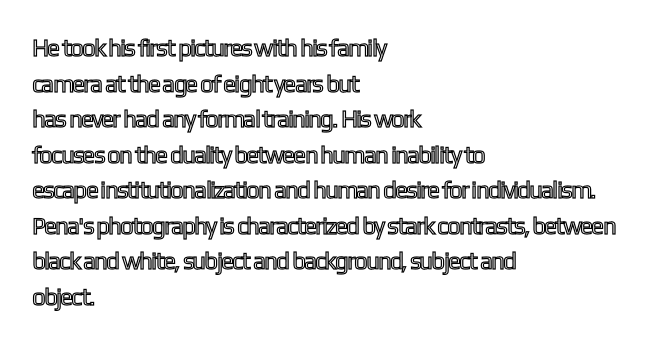
{"italic": "no", "underline": "no", "align": "left", "line_spacing": "normal", "line_spacing_ratio": 1.48, "letter_spacing": "normal", "letter_spacing_em": 0.0, "glyph_px": 24}
